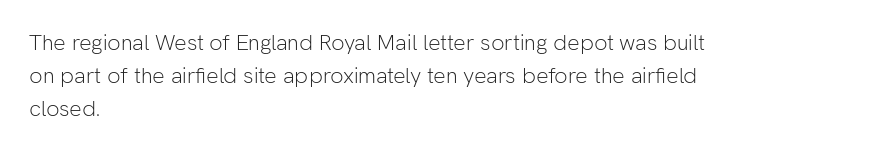
The image shows 22 px text type, upright; set left-aligned, normal line spacing (1.51x), normal letter spacing, not underlined.
